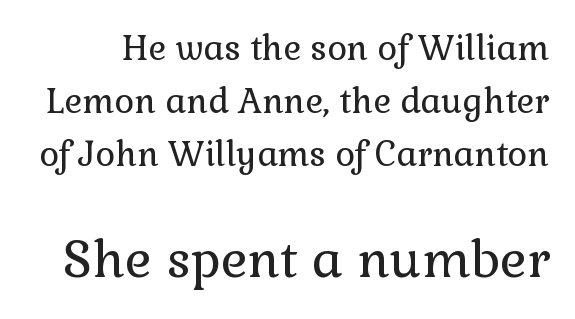
{"serif": "yes", "italic": "no", "bold": "no", "weight": "regular", "width": "normal", "x_height": "medium", "monospaced": "no", "underline": "no", "line_spacing": "normal", "line_spacing_ratio": 1.56, "letter_spacing": "normal", "letter_spacing_em": 0.0, "larger_block": "second", "size_ratio": 1.5, "glyph_px": 51}
